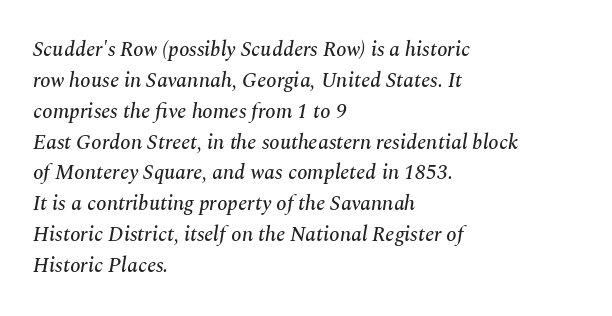
{"italic": "yes", "lean": "right", "slant_degrees": 10, "underline": "no", "align": "left", "line_spacing": "normal", "line_spacing_ratio": 1.47, "letter_spacing": "normal", "letter_spacing_em": 0.0, "glyph_px": 21}
